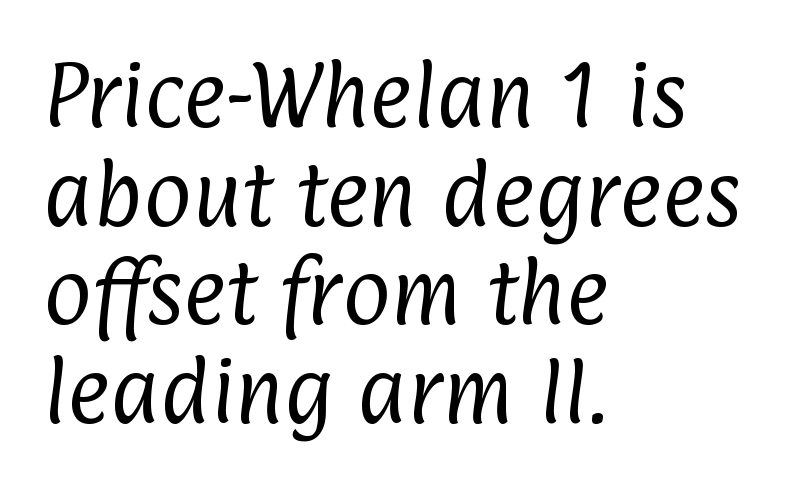
The image shows 73 px regular-weight, condensed sans-serif type; set left-aligned, normal line spacing (1.35x), normal letter spacing, not underlined; low stroke contrast and a medium x-height.
